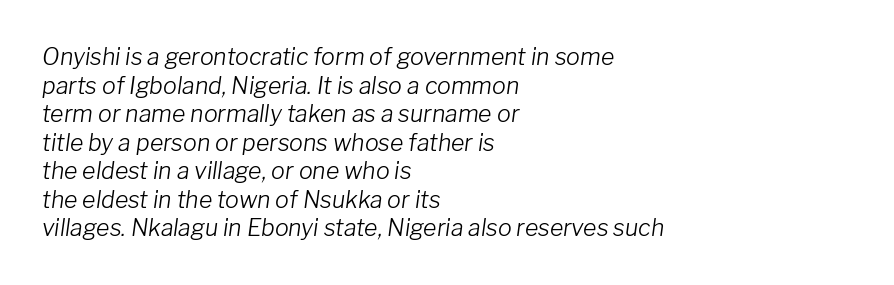
The face used here is rendered with its standard letterfit. The baseline area is clear. Unbolded letterforms with no extra heft. Observe the lean: these are italic letterforms.
